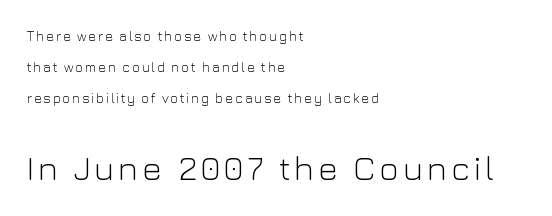
{"serif": "no", "italic": "no", "bold": "no", "weight": "light", "width": "normal", "stroke_contrast": "low", "x_height": "medium", "monospaced": "no", "underline": "no", "align": "left", "line_spacing": "loose", "line_spacing_ratio": 2.21, "larger_block": "second", "size_ratio": 2.43, "glyph_px": 34}
